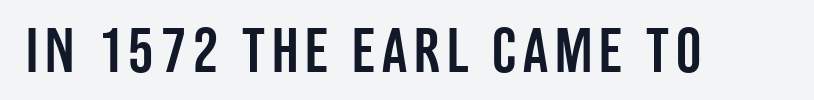
The image shows 63 px condensed sans-serif type, upright; set not underlined; low stroke contrast and a large x-height.
